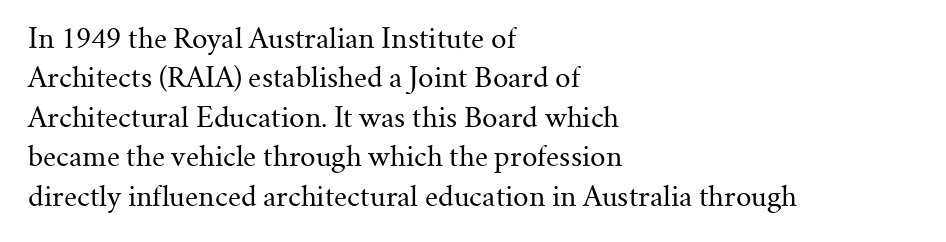
{"italic": "no", "bold": "no", "underline": "no", "align": "left", "line_spacing": "normal", "line_spacing_ratio": 1.46, "letter_spacing": "normal", "letter_spacing_em": 0.0, "glyph_px": 27}
